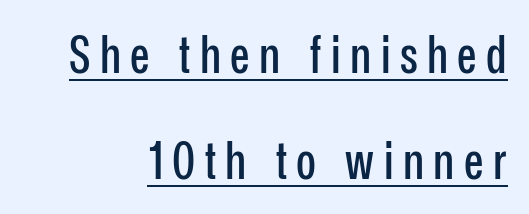
Horizontal alignment here is rightward, an uncommon choice for prose. No italicization has been applied; the sample stays upright. A continuous stroke trails under the words, as in a hyperlink. The space between consecutive lines is lavish.
